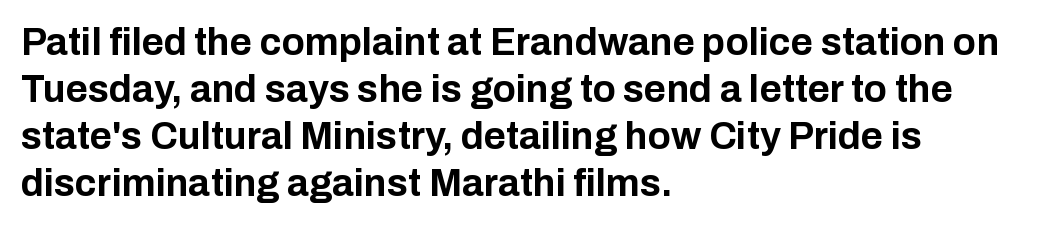
The image shows 38 px bold sans-serif type, upright; set left-aligned, line spacing 1.24x, normal letter spacing, not underlined; low stroke contrast and a medium x-height.
